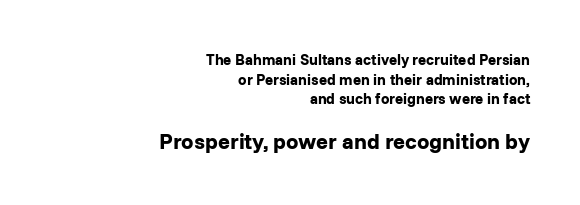
Q: Is the text bold? A: Yes.
Q: Is the text italic (slanted)? A: No, it is upright.
Q: Is the text underlined? A: No.
Q: How is the paragraph aligned? A: Right-aligned.
Q: Is the spacing between letters normal or unusually wide? A: Normal.
Q: Is the spacing between lines tight, normal or loose? A: Normal.
Q: Which block of text is set in a larger size, the first (top) or the second (bottom)? A: The second (bottom) one.
